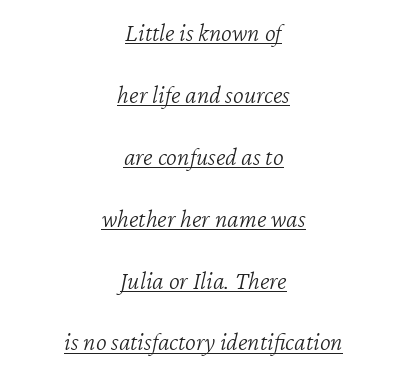
The axis of the letterforms is tilted away from vertical. Emphasis is given by a line drawn under the lettering. Observe the ordinary spacing: letters are neighbours, not strangers. These lines stand farther apart than default settings would place them.
